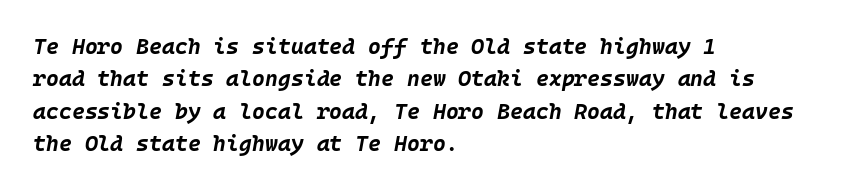
Q: Is the text bold? A: Yes.
Q: Is the text italic (slanted)? A: Yes, it leans right by about 10 degrees.
Q: Is the text underlined? A: No.
Q: How is the paragraph aligned? A: Left-aligned.
Q: Is the spacing between letters normal or unusually wide? A: Normal.
Q: Is the spacing between lines tight, normal or loose? A: Normal.
